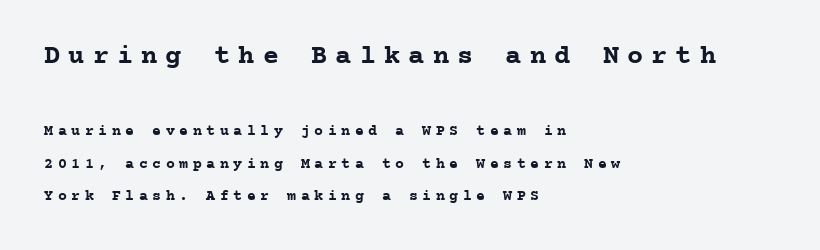
This rendering uses left alignment, leaving the right contour irregular. Clear beneath every line of the passage. On the weight axis this lands at bold, roughly 700. You get the large type first, then a drop to smaller type. Baseline-to-baseline distance is far greater than the letter height.
